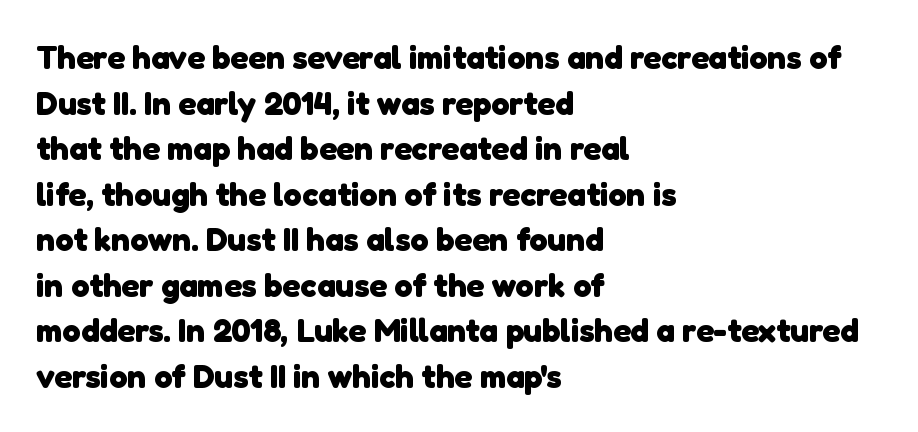
{"serif": "no", "bold": "yes", "weight": "heavy", "width": "normal", "stroke_contrast": "low", "x_height": "medium", "monospaced": "no", "underline": "no", "align": "left", "line_spacing": "normal", "line_spacing_ratio": 1.38, "letter_spacing": "normal", "letter_spacing_em": 0.0, "glyph_px": 33}
